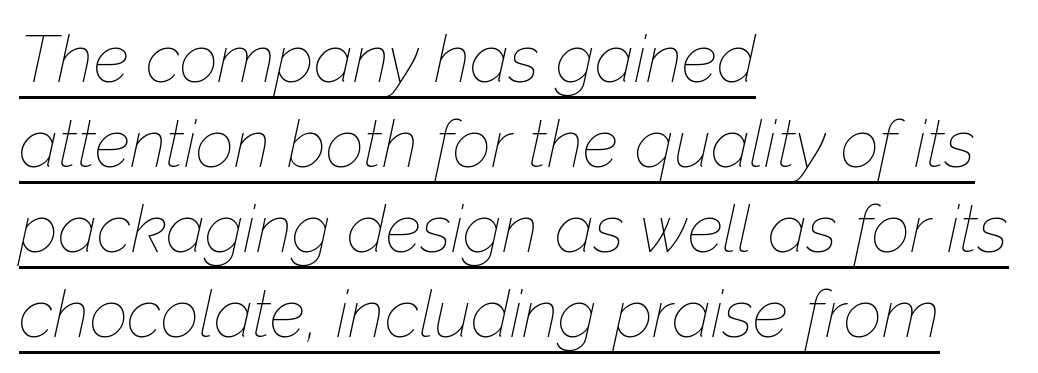
{"italic": "yes", "lean": "right", "slant_degrees": 12, "bold": "no", "weight": "thin", "width": "normal", "stroke_contrast": "low", "x_height": "medium", "monospaced": "no", "underline": "yes", "align": "left", "line_spacing": "normal", "line_spacing_ratio": 1.27, "letter_spacing": "normal", "letter_spacing_em": 0.0, "glyph_px": 67}
